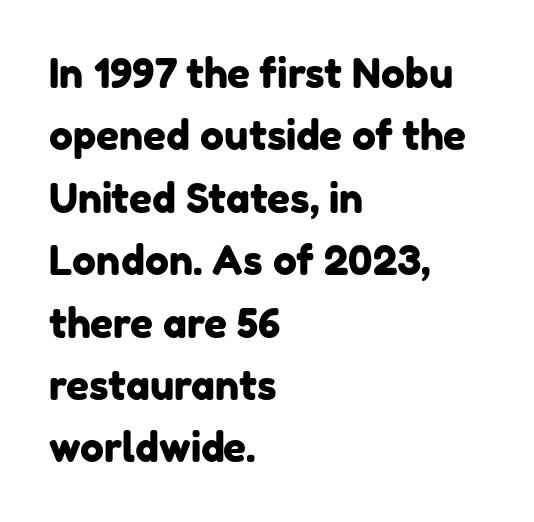
The image shows 40 px sans-serif type; set left-aligned, normal line spacing (1.56x), normal letter spacing, not underlined; low stroke contrast and a medium x-height.
